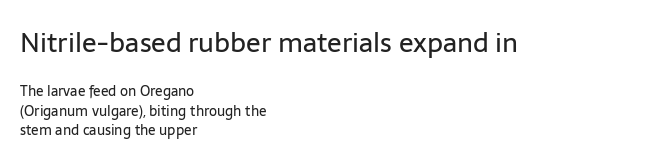
{"italic": "no", "bold": "no", "underline": "no", "align": "left", "line_spacing": "normal", "line_spacing_ratio": 1.39, "letter_spacing": "normal", "letter_spacing_em": 0.0, "larger_block": "first", "size_ratio": 1.93, "glyph_px": 27}
